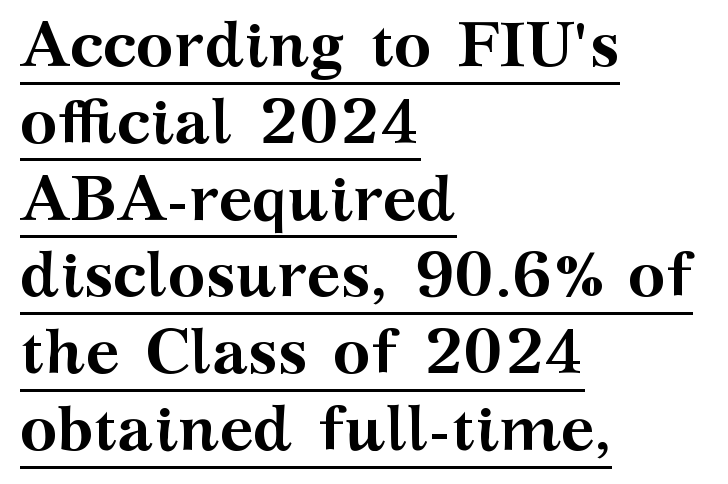
Q: Is the text bold? A: Yes.
Q: Is the text italic (slanted)? A: No, it is upright.
Q: Is the typeface a serif or a sans-serif typeface? A: Serif.
Q: Is the text underlined? A: Yes.
Q: How is the paragraph aligned? A: Left-aligned.
Q: Is the spacing between letters normal or unusually wide? A: Normal.
Q: Width (condensed, normal, or wide)? A: Wide.
Q: Stroke contrast? A: Medium.
Q: x-height? A: Medium.
Q: Monospaced? A: No.
